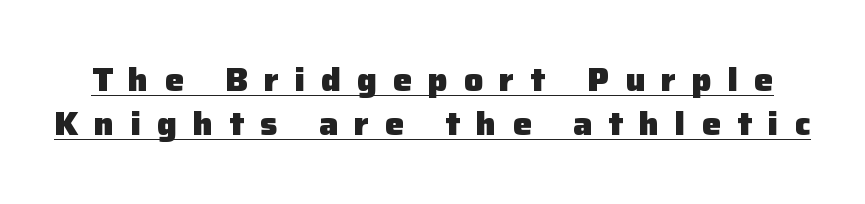
Q: Is the text bold? A: Yes.
Q: Is the text italic (slanted)? A: No, it is upright.
Q: Is the typeface a serif or a sans-serif typeface? A: Sans-serif.
Q: Is the text underlined? A: Yes.
Q: Is the spacing between letters normal or unusually wide? A: Unusually wide.
Q: Is the spacing between lines tight, normal or loose? A: Normal.
Q: Width (condensed, normal, or wide)? A: Normal.
Q: Stroke contrast? A: Low.
Q: x-height? A: Medium.
Q: Monospaced? A: No.
